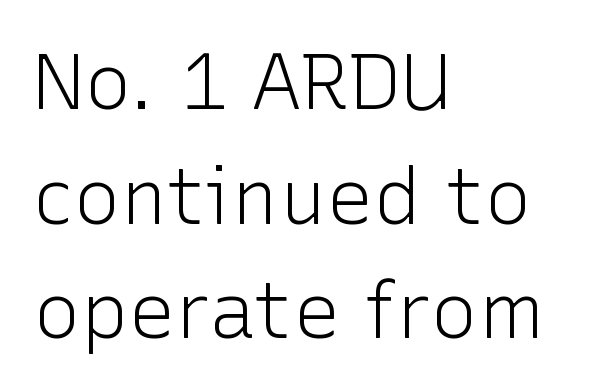
The image shows 79 px light sans-serif type, upright; set left-aligned, normal line spacing (1.45x), normal letter spacing, not underlined; low stroke contrast and a medium x-height.
